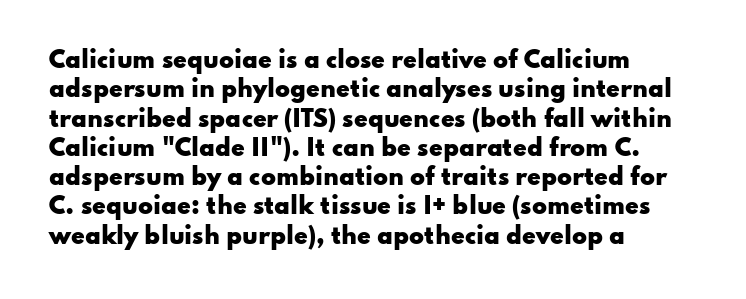
Q: Is the text bold? A: Yes.
Q: Is the text italic (slanted)? A: No, it is upright.
Q: Is the text underlined? A: No.
Q: How is the paragraph aligned? A: Left-aligned.
Q: Is the spacing between letters normal or unusually wide? A: Normal.
Q: Is the spacing between lines tight, normal or loose? A: Normal.
